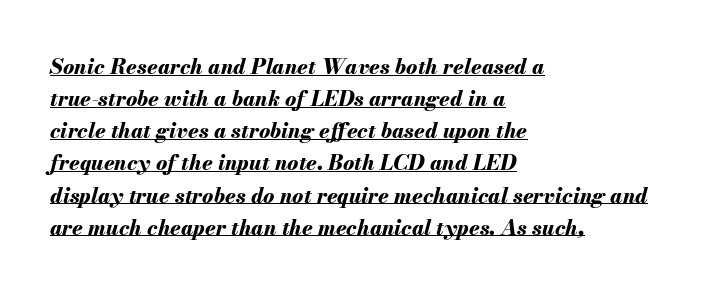
The image shows 21 px bold type, italic (leaning right); set left-aligned, normal line spacing (1.53x), normal letter spacing, underlined.
